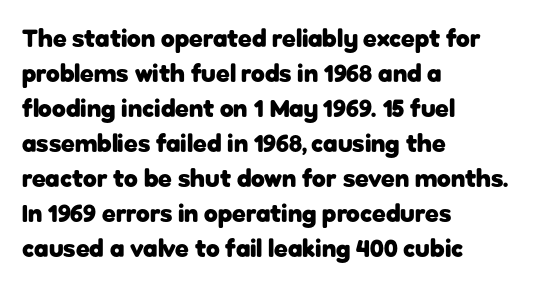
Q: Is the text bold? A: Yes.
Q: Is the text italic (slanted)? A: No, it is upright.
Q: Is the text underlined? A: No.
Q: How is the paragraph aligned? A: Left-aligned.
Q: Is the spacing between letters normal or unusually wide? A: Normal.
Q: Is the spacing between lines tight, normal or loose? A: Normal.
